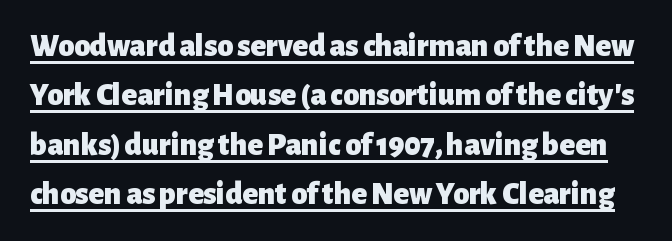
The image shows 32 px heavy sans-serif type, upright; set normal line spacing (1.54x), normal letter spacing, underlined; low stroke contrast and a medium x-height.
